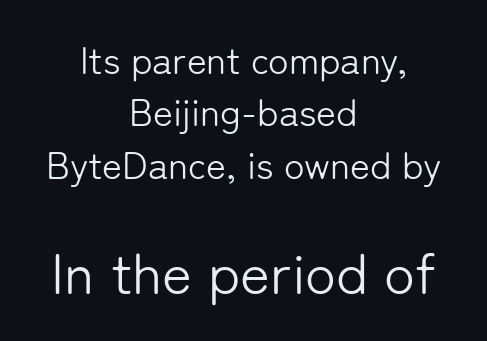
The image shows 57 px light sans-serif type, upright; set centered, normal line spacing (1.38x), normal letter spacing, not underlined; the second (bottom) block is 1.5x larger; low stroke contrast and a medium x-height.
